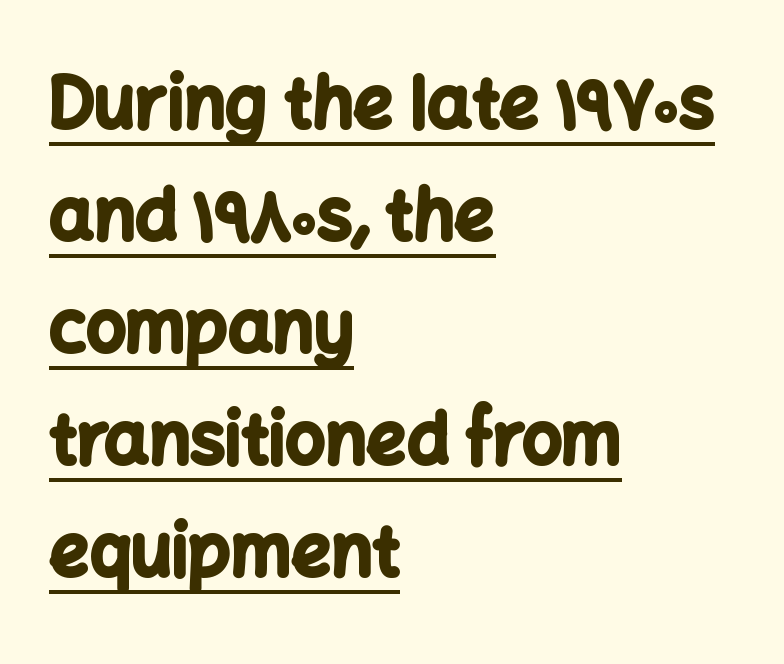
{"serif": "no", "italic": "no", "bold": "yes", "weight": "bold", "width": "normal", "stroke_contrast": "low", "x_height": "medium", "monospaced": "no", "underline": "yes", "align": "left", "line_spacing": "normal", "line_spacing_ratio": 1.6, "letter_spacing": "normal", "letter_spacing_em": 0.0, "glyph_px": 70}
